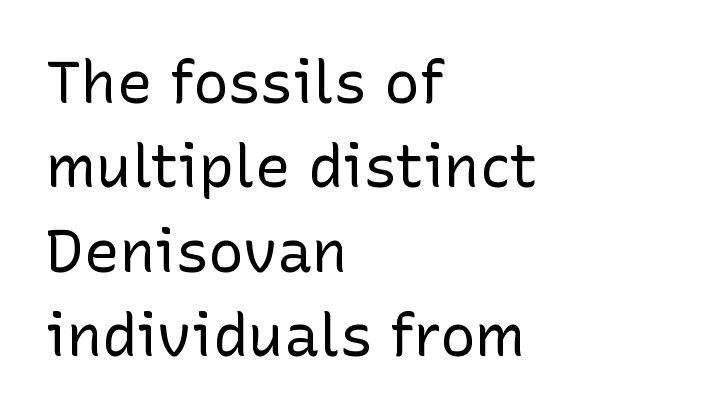
Q: Is the text bold? A: No.
Q: Is the text italic (slanted)? A: No, it is upright.
Q: Is the typeface a serif or a sans-serif typeface? A: Sans-serif.
Q: Is the text underlined? A: No.
Q: How is the paragraph aligned? A: Left-aligned.
Q: Is the spacing between letters normal or unusually wide? A: Normal.
Q: Is the spacing between lines tight, normal or loose? A: Normal.
Q: Width (condensed, normal, or wide)? A: Normal.
Q: Stroke contrast? A: Low.
Q: x-height? A: Medium.
Q: Monospaced? A: No.
